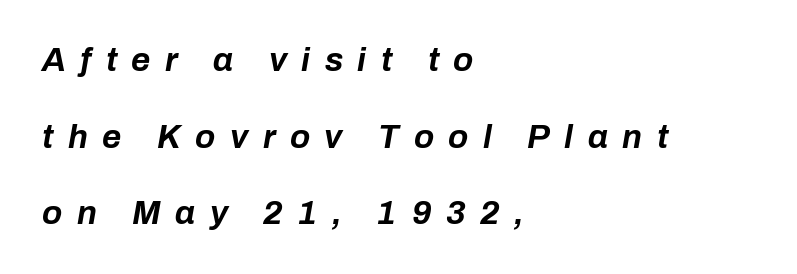
Q: Is the text bold? A: Yes.
Q: Is the text italic (slanted)? A: Yes, it leans right by about 10 degrees.
Q: Is the text underlined? A: No.
Q: How is the paragraph aligned? A: Left-aligned.
Q: Is the spacing between letters normal or unusually wide? A: Unusually wide.
Q: Is the spacing between lines tight, normal or loose? A: Loose.
Q: Width (condensed, normal, or wide)? A: Normal.
Q: Stroke contrast? A: Low.
Q: x-height? A: Medium.
Q: Monospaced? A: No.
